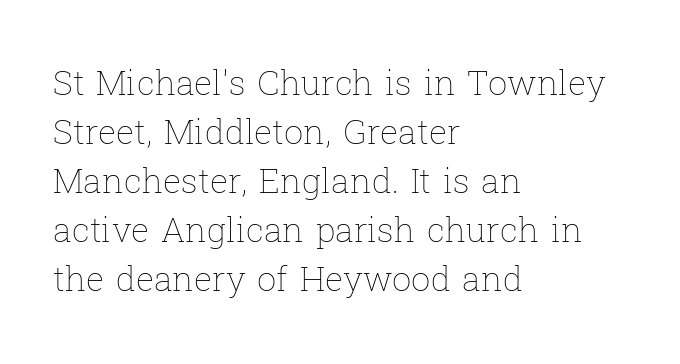
The image shows 34 px thin type, upright; set left-aligned, normal line spacing (1.44x), normal letter spacing, not underlined; low stroke contrast and a medium x-height.
